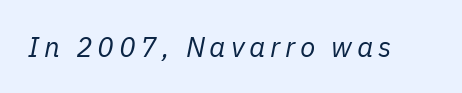
The image shows 28 px regular-weight type, italic (leaning right); set not underlined; low stroke contrast and a medium x-height.
